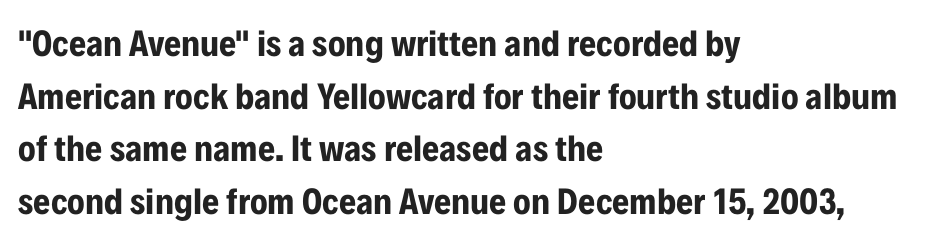
Q: Is the text bold? A: Yes.
Q: Is the text italic (slanted)? A: No, it is upright.
Q: Is the typeface a serif or a sans-serif typeface? A: Sans-serif.
Q: Is the text underlined? A: No.
Q: How is the paragraph aligned? A: Left-aligned.
Q: Is the spacing between letters normal or unusually wide? A: Normal.
Q: Is the spacing between lines tight, normal or loose? A: Normal.
Q: Width (condensed, normal, or wide)? A: Condensed.
Q: Stroke contrast? A: Low.
Q: x-height? A: Medium.
Q: Monospaced? A: No.
